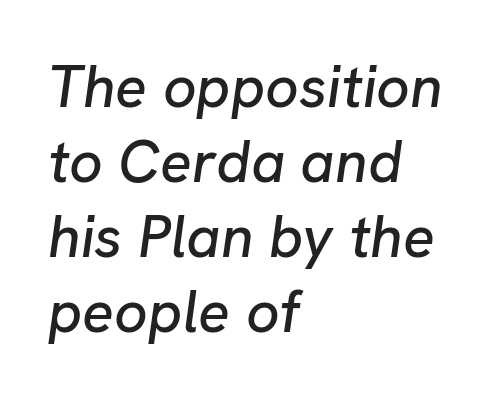
{"italic": "yes", "lean": "right", "slant_degrees": 8, "width": "normal", "stroke_contrast": "low", "x_height": "medium", "monospaced": "no", "underline": "no", "align": "left", "line_spacing": "normal", "line_spacing_ratio": 1.27, "letter_spacing": "normal", "letter_spacing_em": 0.0, "glyph_px": 59}
